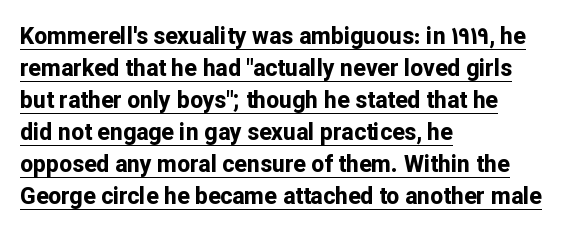
Q: Is the text bold? A: Yes.
Q: Is the text italic (slanted)? A: No, it is upright.
Q: Is the text underlined? A: Yes.
Q: How is the paragraph aligned? A: Left-aligned.
Q: Is the spacing between letters normal or unusually wide? A: Normal.
Q: Is the spacing between lines tight, normal or loose? A: Normal.
